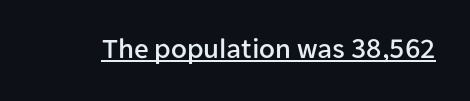
The image shows 29 px sans-serif type, upright; set normal letter spacing, underlined; low stroke contrast and a medium x-height.
